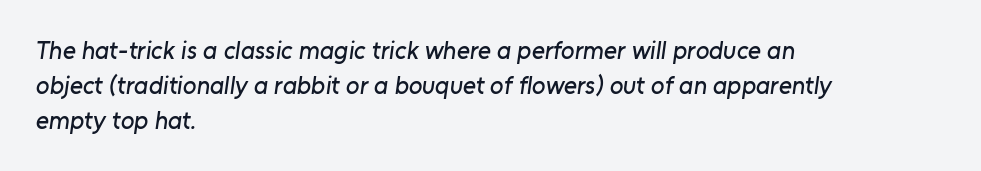
Q: Is the text underlined? A: No.
Q: How is the paragraph aligned? A: Left-aligned.
Q: Is the spacing between letters normal or unusually wide? A: Normal.
Q: Is the spacing between lines tight, normal or loose? A: Normal.
